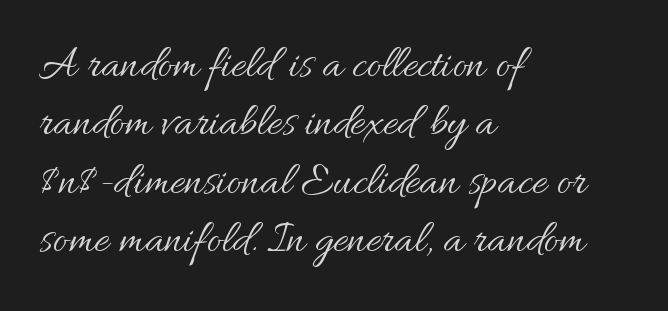
{"bold": "no", "weight": "regular", "width": "normal", "stroke_contrast": "medium", "x_height": "small", "monospaced": "no", "underline": "no", "align": "left", "line_spacing": "normal", "line_spacing_ratio": 1.3, "letter_spacing": "normal", "letter_spacing_em": 0.0, "glyph_px": 45}
